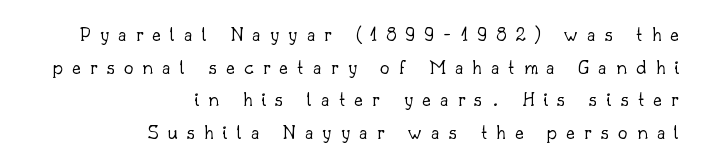
Q: Is the text bold? A: No.
Q: Is the text italic (slanted)? A: No, it is upright.
Q: Is the text underlined? A: No.
Q: How is the paragraph aligned? A: Right-aligned.
Q: Is the spacing between letters normal or unusually wide? A: Unusually wide.
Q: Is the spacing between lines tight, normal or loose? A: Normal.
